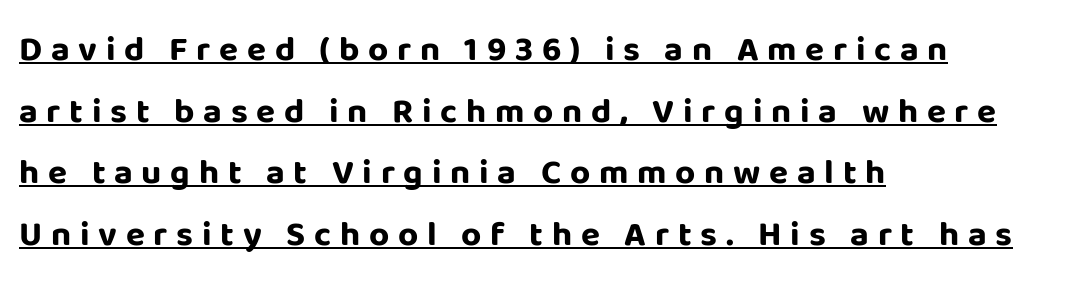
The image shows 35 px bold sans-serif type, upright; set left-aligned, line spacing 1.76x, unusually wide letter spacing (+0.25 em), underlined; low stroke contrast and a large x-height.
